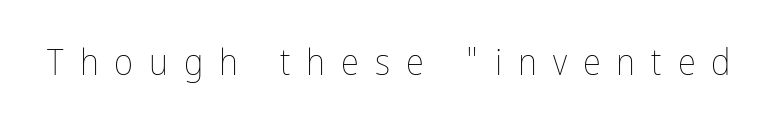
Q: Is the text bold? A: No.
Q: Is the text italic (slanted)? A: No, it is upright.
Q: Is the text underlined? A: No.
Q: Is the spacing between letters normal or unusually wide? A: Unusually wide.
Q: Width (condensed, normal, or wide)? A: Condensed.
Q: Stroke contrast? A: Low.
Q: x-height? A: Medium.
Q: Monospaced? A: No.
